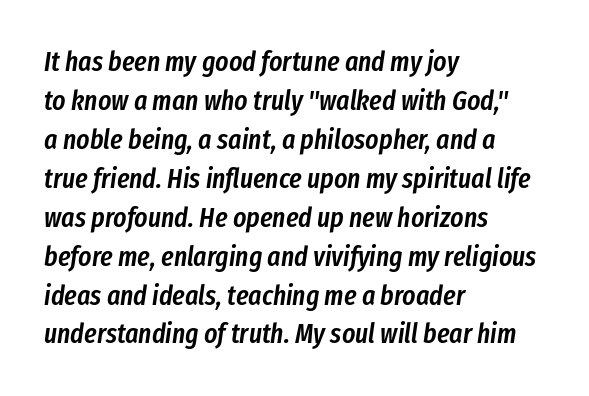
The image shows 28 px semibold, condensed type, italic (leaning right); set left-aligned, normal line spacing (1.39x), normal letter spacing, not underlined; low stroke contrast and a medium x-height.
